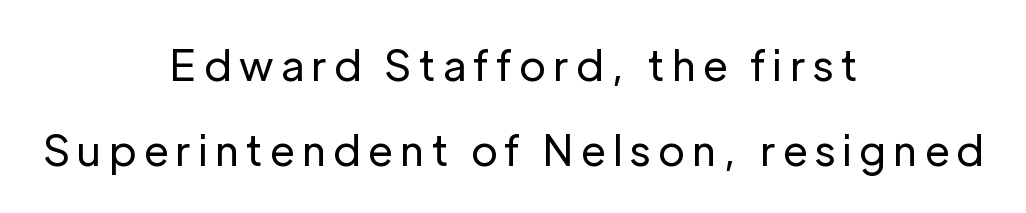
The image shows 42 px regular-weight sans-serif type, upright; set centered, loose line spacing (2.03x), not underlined; low stroke contrast and a medium x-height.
